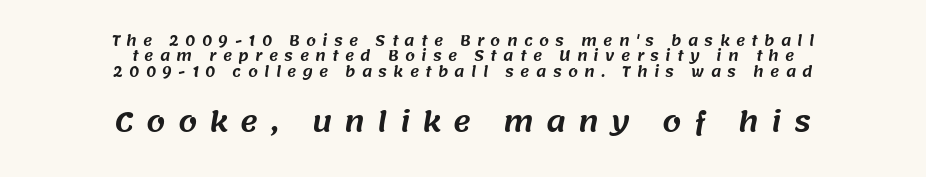
Q: Is the text underlined? A: No.
Q: How is the paragraph aligned? A: Centered.
Q: Is the spacing between letters normal or unusually wide? A: Unusually wide.
Q: Is the spacing between lines tight, normal or loose? A: Tight.
Q: Which block of text is set in a larger size, the first (top) or the second (bottom)? A: The second (bottom) one.
